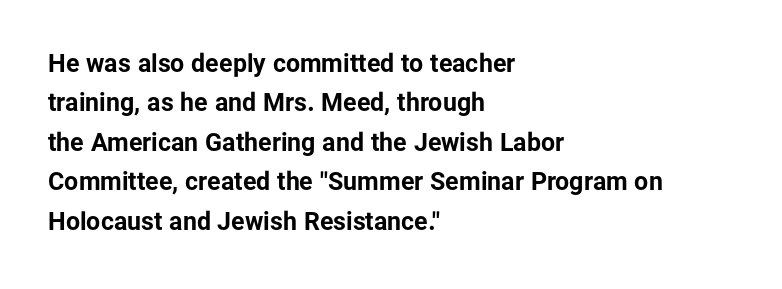
{"italic": "no", "bold": "yes", "underline": "no", "align": "left", "line_spacing": "normal", "line_spacing_ratio": 1.58, "letter_spacing": "normal", "letter_spacing_em": 0.0, "glyph_px": 25}
